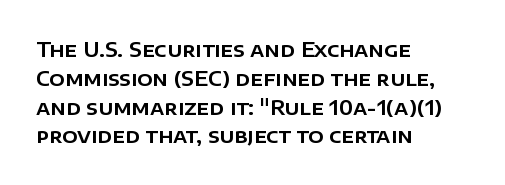
Q: Is the text italic (slanted)? A: No, it is upright.
Q: Is the text underlined? A: No.
Q: How is the paragraph aligned? A: Left-aligned.
Q: Is the spacing between letters normal or unusually wide? A: Normal.
Q: Is the spacing between lines tight, normal or loose? A: Normal.
